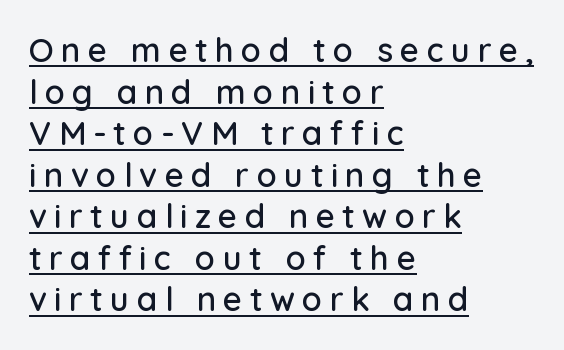
Q: Is the text italic (slanted)? A: No, it is upright.
Q: Is the typeface a serif or a sans-serif typeface? A: Sans-serif.
Q: Is the text underlined? A: Yes.
Q: How is the paragraph aligned? A: Left-aligned.
Q: Is the spacing between letters normal or unusually wide? A: Unusually wide.
Q: Is the spacing between lines tight, normal or loose? A: Normal.
Q: Width (condensed, normal, or wide)? A: Normal.
Q: Stroke contrast? A: Low.
Q: x-height? A: Medium.
Q: Monospaced? A: No.
